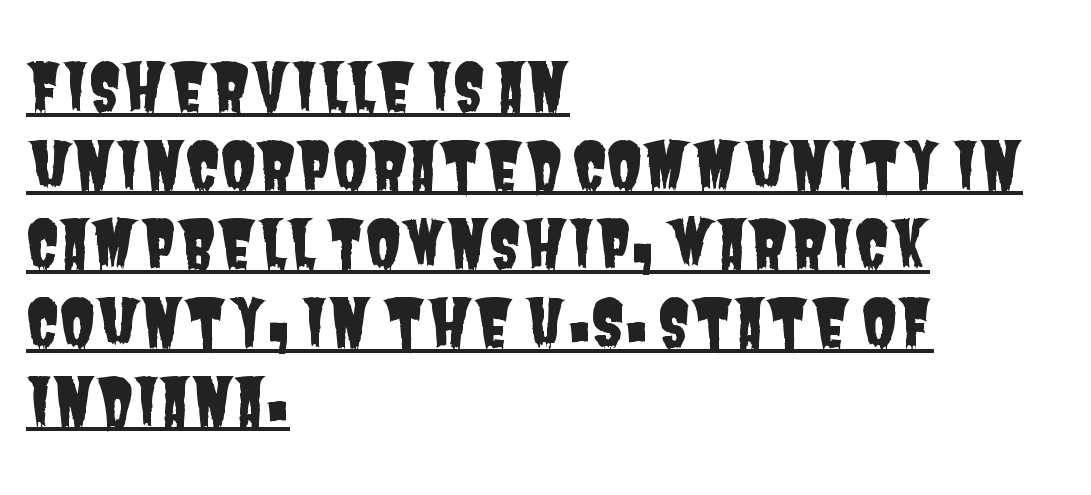
{"serif": "no", "width": "condensed", "stroke_contrast": "low", "x_height": "large", "monospaced": "no", "underline": "yes", "align": "left", "line_spacing_ratio": 1.21, "letter_spacing": "normal", "letter_spacing_em": 0.0, "glyph_px": 65}
